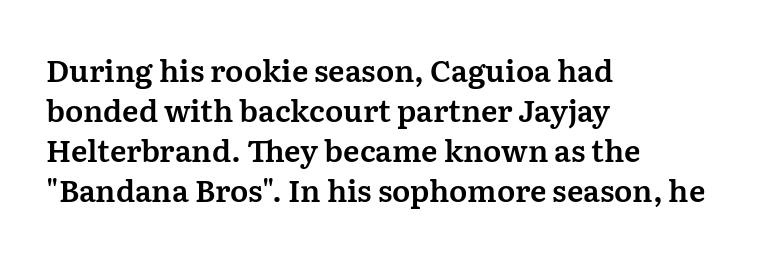
The image shows 30 px serif type, upright; set left-aligned, normal line spacing (1.33x), normal letter spacing, not underlined; medium stroke contrast and a medium x-height.
